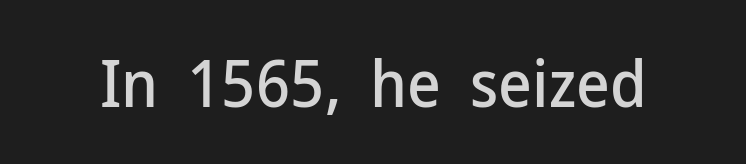
The passage shown is typed in a proportional face where columns would drift. Do the letters lean? They stand straight. Each row of text sits above clean, open space. Each word holds together tightly as a unit, with standard inter-letter gaps. This rendering employs a face without finishing strokes, i.e., a sans-serif.
